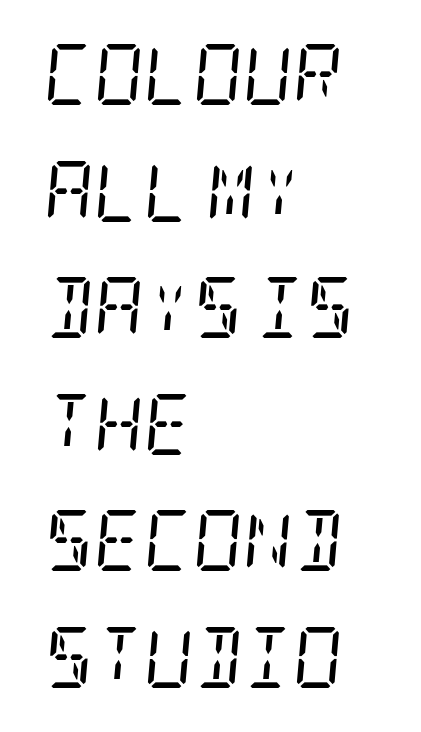
{"serif": "yes", "italic": "yes", "lean": "right", "slant_degrees": 5, "bold": "no", "weight": "regular", "width": "condensed", "stroke_contrast": "low", "x_height": "large", "underline": "no", "align": "left", "line_spacing": "loose", "line_spacing_ratio": 1.91, "letter_spacing": "normal", "letter_spacing_em": 0.0, "glyph_px": 61}
